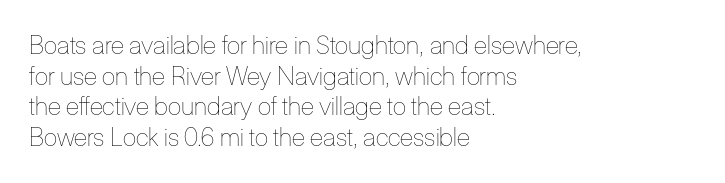
{"italic": "no", "bold": "no", "underline": "no", "align": "left", "line_spacing_ratio": 1.23, "letter_spacing": "normal", "letter_spacing_em": 0.0, "glyph_px": 25}
